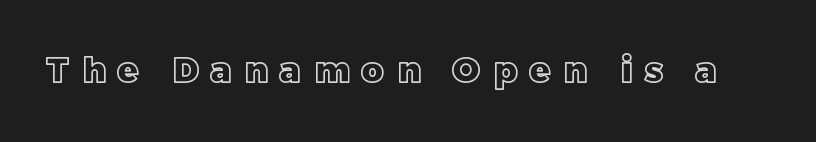
{"italic": "no", "width": "normal", "x_height": "large", "monospaced": "no", "underline": "no", "letter_spacing": "wide", "letter_spacing_em": 0.38, "glyph_px": 34}
